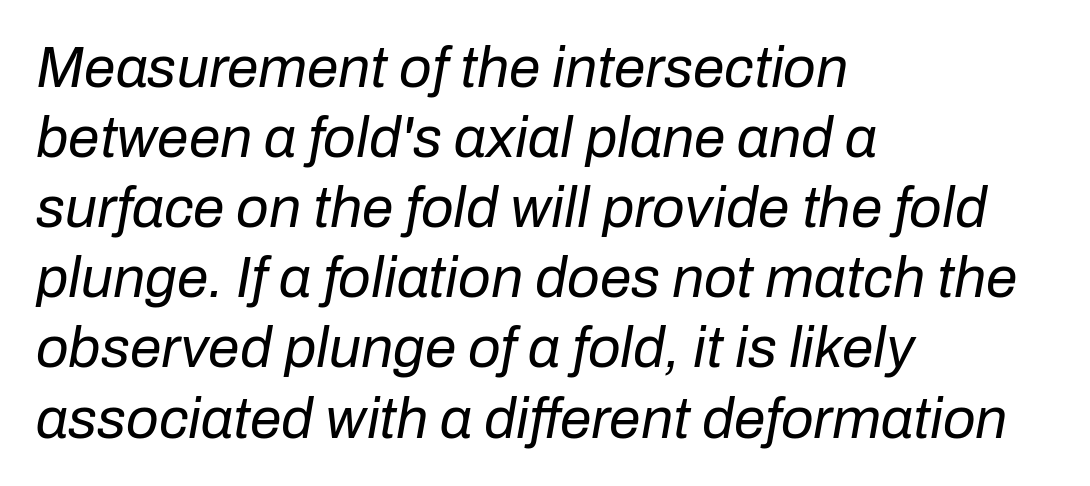
The image shows 57 px regular-weight type, italic (leaning right); set left-aligned, line spacing 1.23x, normal letter spacing, not underlined; low stroke contrast and a medium x-height.
